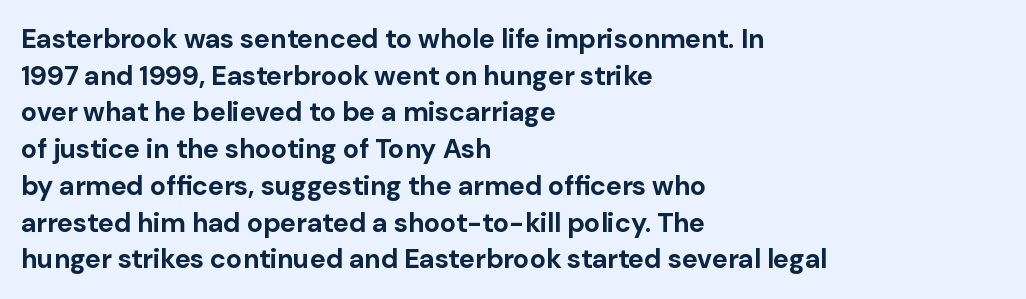
Casual observation: everything's shoved over to the left. Look at the tracking — it's just the regular setting, nothing added. The rendering uses a moderate line-height, typical for paragraphs. Decoration check: the copy has no underline. The face used here has the dense, thick strokes of a bold. The typography opts for an upright posture over an oblique one.
